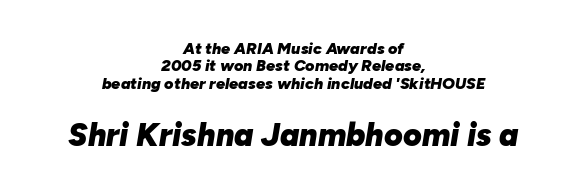
{"italic": "yes", "lean": "right", "slant_degrees": 10, "bold": "yes", "weight": "heavy", "width": "normal", "stroke_contrast": "low", "x_height": "medium", "monospaced": "no", "underline": "no", "align": "center", "line_spacing": "tight", "line_spacing_ratio": 1.08, "letter_spacing": "normal", "letter_spacing_em": 0.0, "larger_block": "second", "size_ratio": 2.0, "glyph_px": 32}
